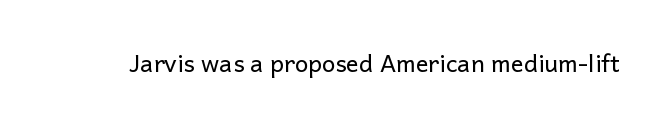
The image shows 24 px text type, upright; set normal letter spacing, not underlined.
